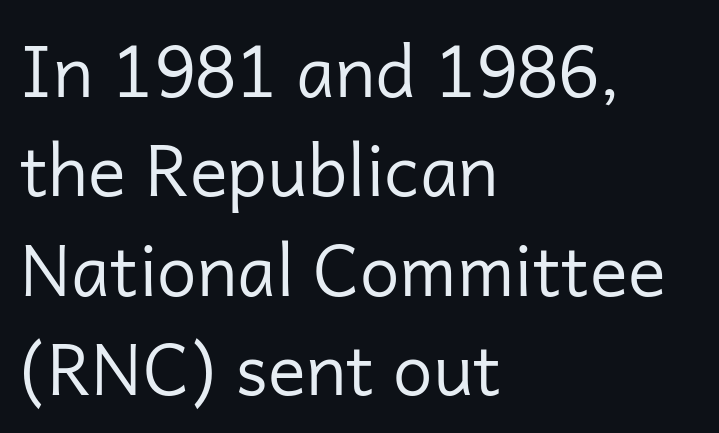
Q: Is the text bold? A: No.
Q: Is the text italic (slanted)? A: No, it is upright.
Q: Is the typeface a serif or a sans-serif typeface? A: Sans-serif.
Q: Is the text underlined? A: No.
Q: How is the paragraph aligned? A: Left-aligned.
Q: Is the spacing between letters normal or unusually wide? A: Normal.
Q: Is the spacing between lines tight, normal or loose? A: Normal.
Q: Width (condensed, normal, or wide)? A: Normal.
Q: Stroke contrast? A: Low.
Q: x-height? A: Medium.
Q: Monospaced? A: No.
